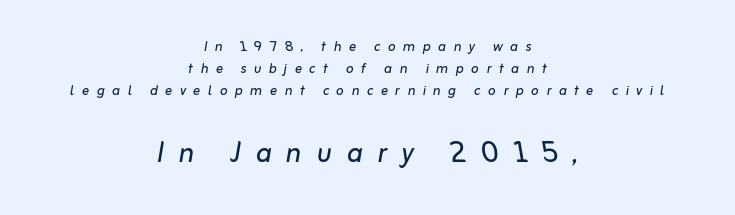
Q: Is the text bold? A: No.
Q: Is the text italic (slanted)? A: Yes, it leans right by about 10 degrees.
Q: Is the text underlined? A: No.
Q: How is the paragraph aligned? A: Centered.
Q: Is the spacing between letters normal or unusually wide? A: Unusually wide.
Q: Which block of text is set in a larger size, the first (top) or the second (bottom)? A: The second (bottom) one.
Q: Width (condensed, normal, or wide)? A: Normal.
Q: Stroke contrast? A: Low.
Q: x-height? A: Medium.
Q: Monospaced? A: No.
